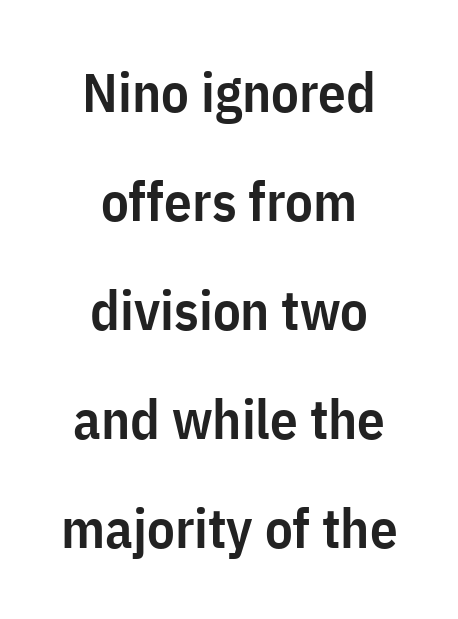
Q: Is the text bold? A: Semi-bold.
Q: Is the text italic (slanted)? A: No, it is upright.
Q: Is the typeface a serif or a sans-serif typeface? A: Sans-serif.
Q: Is the text underlined? A: No.
Q: How is the paragraph aligned? A: Centered.
Q: Is the spacing between letters normal or unusually wide? A: Normal.
Q: Is the spacing between lines tight, normal or loose? A: Loose.
Q: Width (condensed, normal, or wide)? A: Condensed.
Q: Stroke contrast? A: Low.
Q: x-height? A: Medium.
Q: Monospaced? A: No.
